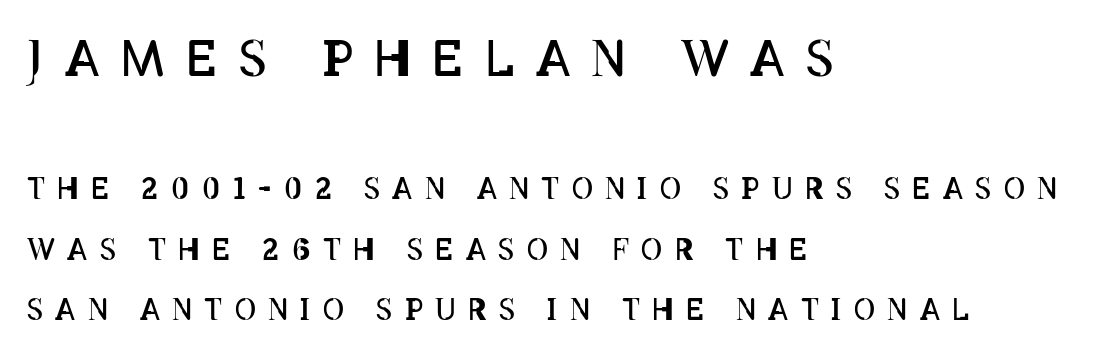
Q: Is the text bold? A: No.
Q: Is the text italic (slanted)? A: No, it is upright.
Q: Is the text underlined? A: No.
Q: How is the paragraph aligned? A: Left-aligned.
Q: Is the spacing between letters normal or unusually wide? A: Unusually wide.
Q: Is the spacing between lines tight, normal or loose? A: Loose.
Q: Which block of text is set in a larger size, the first (top) or the second (bottom)? A: The first (top) one.
Q: Width (condensed, normal, or wide)? A: Condensed.
Q: Stroke contrast? A: Low.
Q: x-height? A: Large.
Q: Monospaced? A: No.
